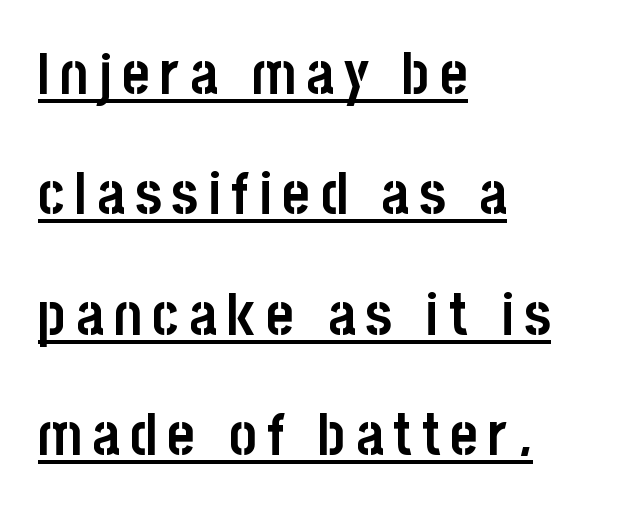
The image shows 59 px semibold, condensed sans-serif type, upright; set left-aligned, loose line spacing (2.04x), underlined; low stroke contrast and a large x-height.
